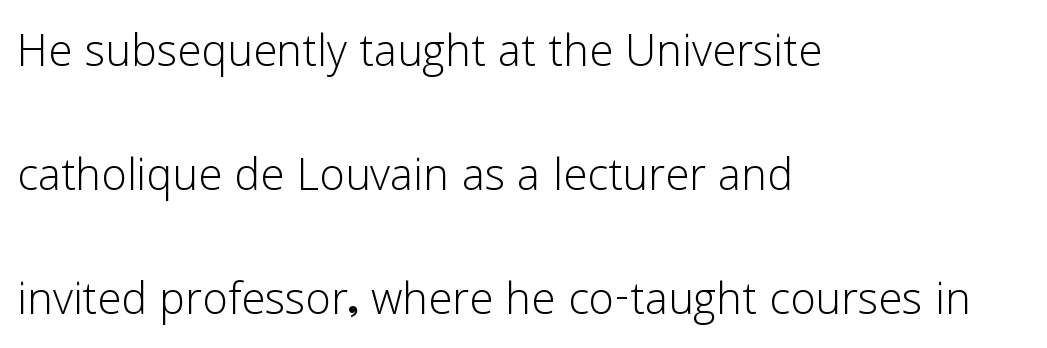
{"serif": "no", "italic": "no", "bold": "no", "weight": "light", "width": "normal", "stroke_contrast": "low", "x_height": "medium", "monospaced": "no", "underline": "no", "align": "left", "line_spacing": "loose", "line_spacing_ratio": 2.14, "letter_spacing": "normal", "letter_spacing_em": 0.0, "glyph_px": 58}
